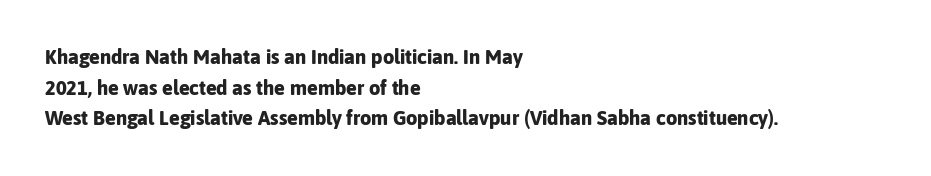
Q: Is the text bold? A: Yes.
Q: Is the text italic (slanted)? A: No, it is upright.
Q: Is the text underlined? A: No.
Q: How is the paragraph aligned? A: Left-aligned.
Q: Is the spacing between letters normal or unusually wide? A: Normal.
Q: Is the spacing between lines tight, normal or loose? A: Normal.
